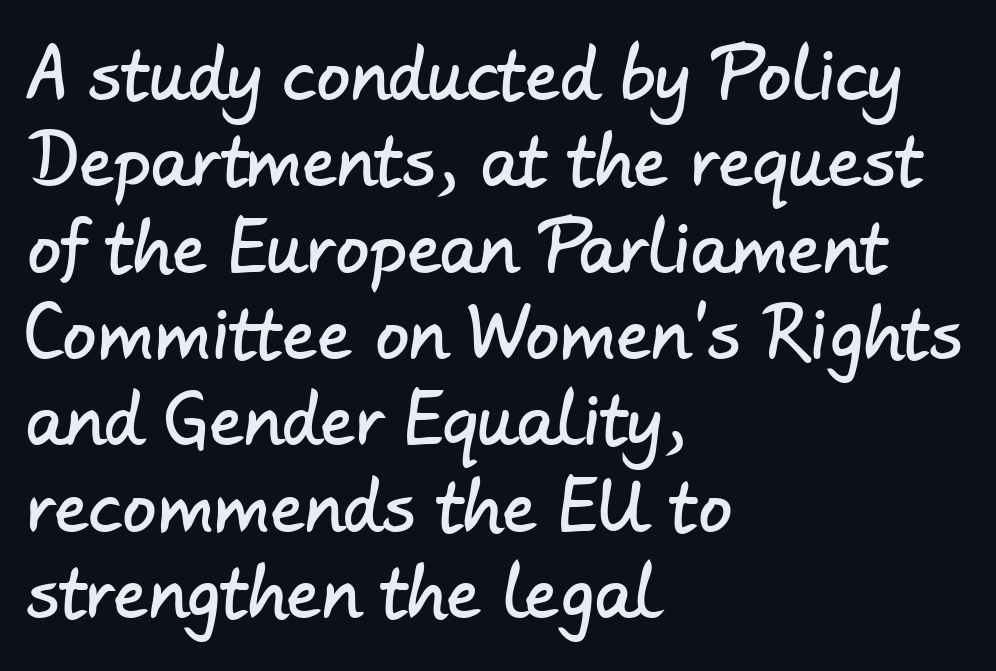
The image shows 68 px sans-serif type; set left-aligned, normal line spacing (1.27x), normal letter spacing, not underlined; low stroke contrast and a small x-height.
